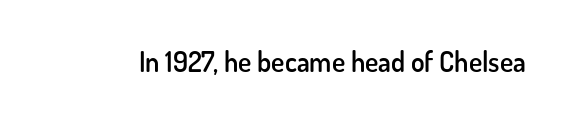
The image shows 28 px semibold sans-serif type, upright; set normal letter spacing, not underlined; low stroke contrast and a small x-height.
